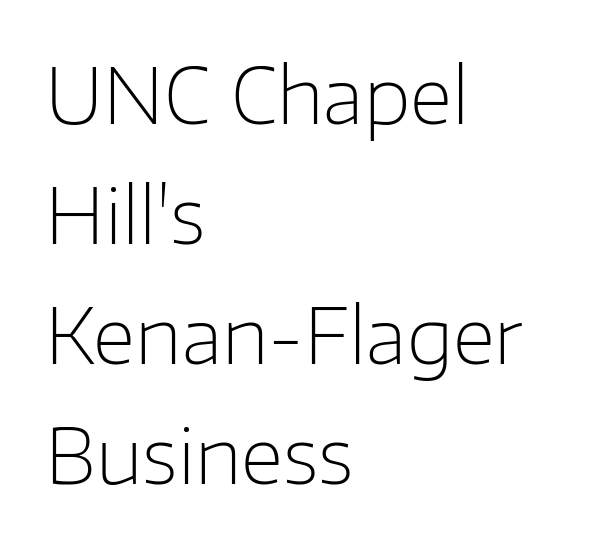
Q: Is the text bold? A: No.
Q: Is the text italic (slanted)? A: No, it is upright.
Q: Is the typeface a serif or a sans-serif typeface? A: Sans-serif.
Q: Is the text underlined? A: No.
Q: How is the paragraph aligned? A: Left-aligned.
Q: Is the spacing between letters normal or unusually wide? A: Normal.
Q: Is the spacing between lines tight, normal or loose? A: Normal.
Q: Width (condensed, normal, or wide)? A: Normal.
Q: Stroke contrast? A: Low.
Q: x-height? A: Medium.
Q: Monospaced? A: No.
